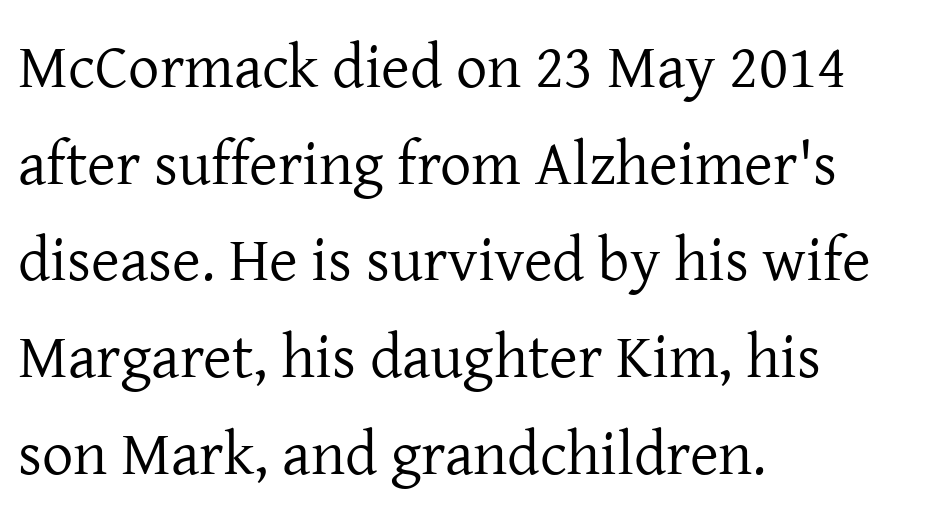
The image shows 62 px regular-weight serif type, upright; set left-aligned, normal line spacing (1.56x), normal letter spacing, not underlined; low stroke contrast and a medium x-height.
